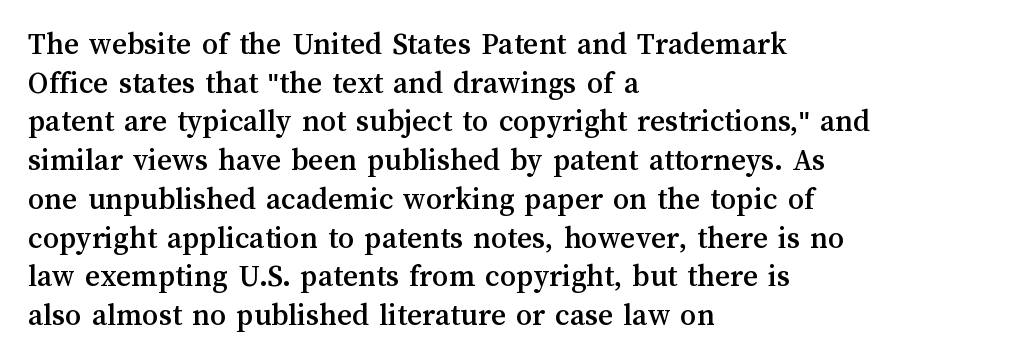
The image shows 32 px text type, upright; set left-aligned, line spacing 1.21x, normal letter spacing, not underlined; medium stroke contrast and a medium x-height.
